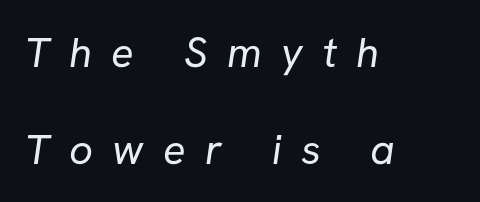
The image shows 42 px regular-weight sans-serif type; set left-aligned, loose line spacing (2.3x), unusually wide letter spacing (+0.46 em), not underlined; low stroke contrast and a medium x-height.
